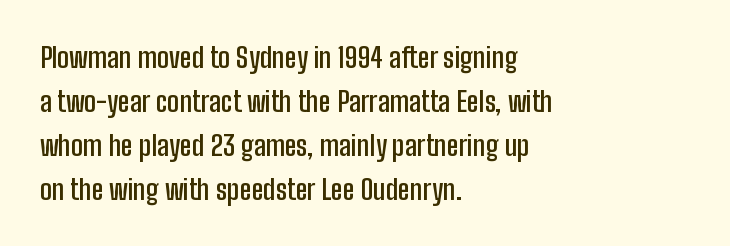
The image shows 28 px semibold, condensed sans-serif type, upright; set left-aligned, normal line spacing (1.57x), normal letter spacing, not underlined; low stroke contrast and a medium x-height.
